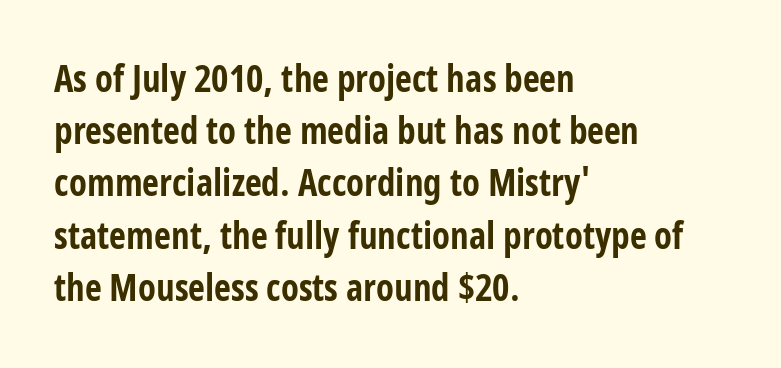
The image shows 37 px bold, condensed sans-serif type, upright; set left-aligned, normal line spacing (1.41x), normal letter spacing, not underlined; low stroke contrast and a medium x-height.
